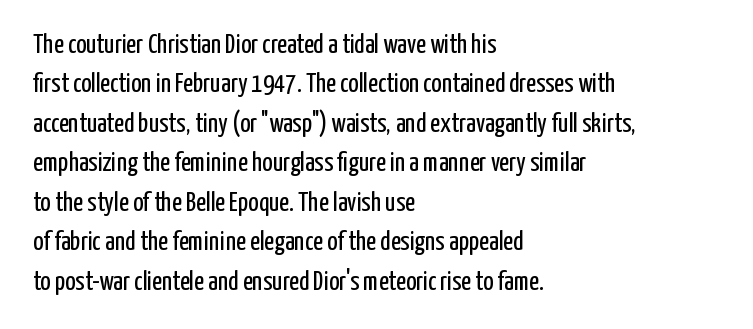
Quick note: not italic, upright. Is the stroke heavy? The answer is a plain regular-or-lighter. The setting favours the left margin, as ordinary paragraphs usually do. Has an underline been added? It has not. Tracking here is standard; glyphs follow each other at the usual distance. Line spacing here is normal.
